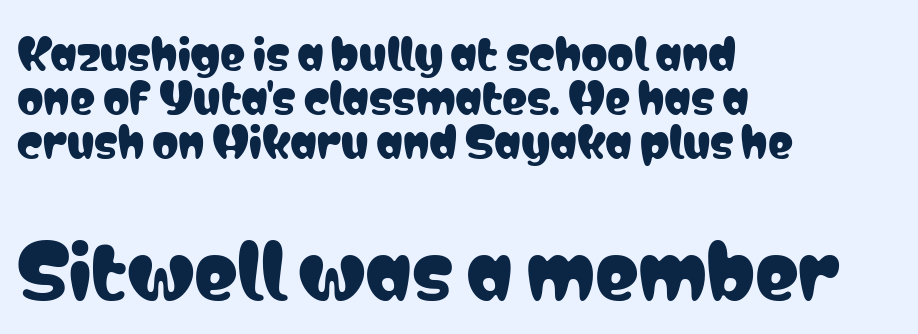
Q: Is the text italic (slanted)? A: No, it is upright.
Q: Is the typeface a serif or a sans-serif typeface? A: Sans-serif.
Q: Is the text underlined? A: No.
Q: How is the paragraph aligned? A: Left-aligned.
Q: Is the spacing between letters normal or unusually wide? A: Normal.
Q: Is the spacing between lines tight, normal or loose? A: Tight.
Q: Which block of text is set in a larger size, the first (top) or the second (bottom)? A: The second (bottom) one.
Q: Width (condensed, normal, or wide)? A: Condensed.
Q: Stroke contrast? A: Low.
Q: x-height? A: Medium.
Q: Monospaced? A: No.
